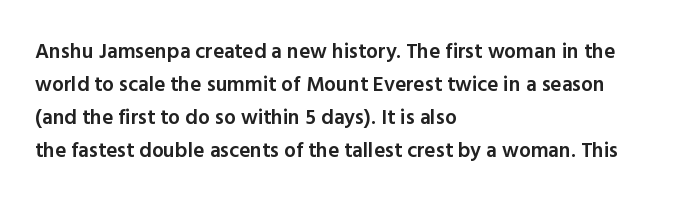
Q: Is the text bold? A: Semi-bold.
Q: Is the text italic (slanted)? A: No, it is upright.
Q: Is the text underlined? A: No.
Q: How is the paragraph aligned? A: Left-aligned.
Q: Is the spacing between letters normal or unusually wide? A: Normal.
Q: Is the spacing between lines tight, normal or loose? A: Normal.
